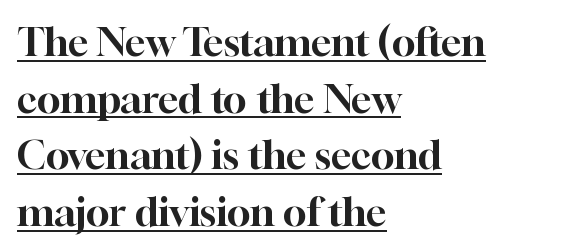
Q: Is the text italic (slanted)? A: No, it is upright.
Q: Is the typeface a serif or a sans-serif typeface? A: Serif.
Q: Is the text underlined? A: Yes.
Q: How is the paragraph aligned? A: Left-aligned.
Q: Is the spacing between letters normal or unusually wide? A: Normal.
Q: Is the spacing between lines tight, normal or loose? A: Normal.
Q: Width (condensed, normal, or wide)? A: Normal.
Q: Stroke contrast? A: High.
Q: x-height? A: Medium.
Q: Monospaced? A: No.
